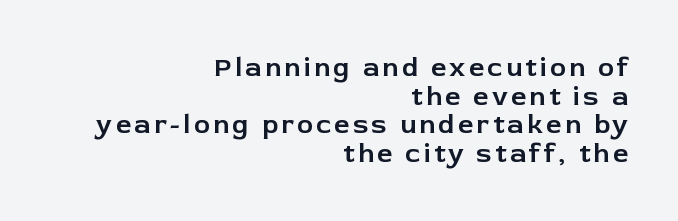
The image shows 27 px text type, upright; set right-aligned, tight line spacing (1.06x), not underlined.
